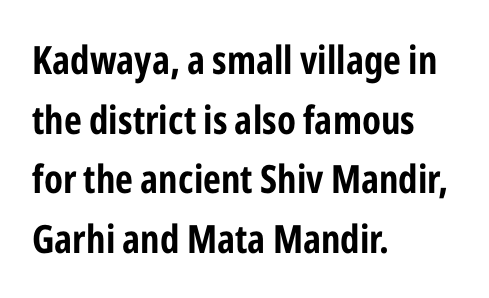
The image shows 39 px condensed sans-serif type, upright; set left-aligned, normal line spacing (1.53x), normal letter spacing, not underlined; low stroke contrast and a medium x-height.
